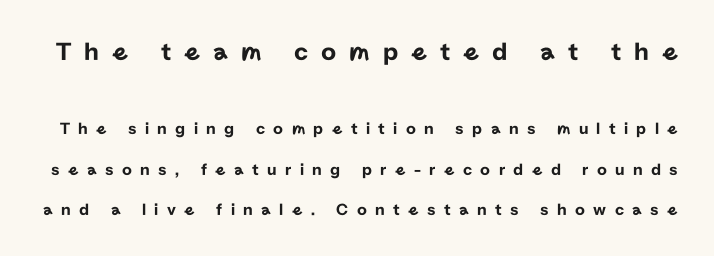
Short note: letters widely spaced. Quick note: not italic, upright. The foot of each line stays bare and open. You get the large type first, then a drop to smaller type.
